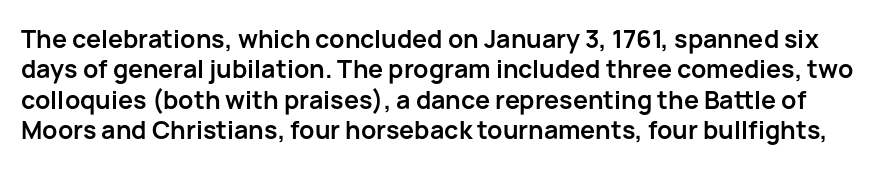
{"italic": "no", "bold": "yes", "underline": "no", "line_spacing_ratio": 1.22, "letter_spacing": "normal", "letter_spacing_em": 0.0, "glyph_px": 25}
